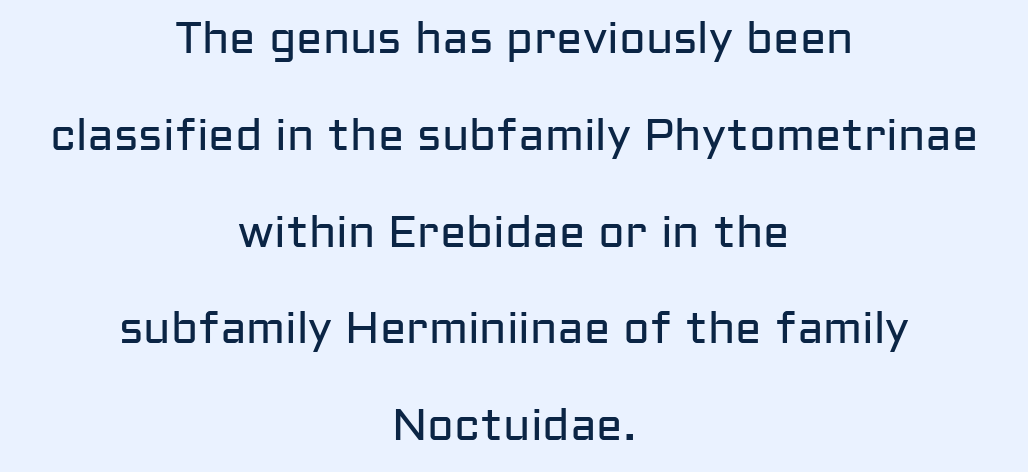
The image shows 44 px regular-weight sans-serif type, upright; set centered, loose line spacing (2.2x), normal letter spacing, not underlined; low stroke contrast and a medium x-height.
